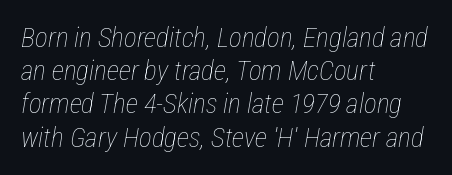
The image shows 27 px text type, italic (leaning right); set left-aligned, line spacing 1.23x, normal letter spacing, not underlined.
